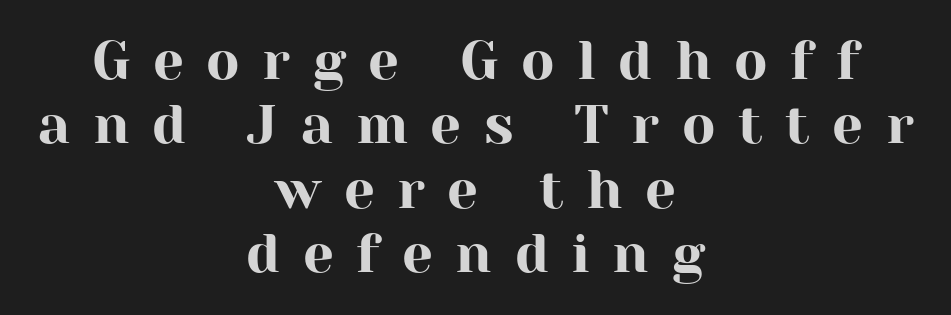
Q: Is the text italic (slanted)? A: No, it is upright.
Q: Is the typeface a serif or a sans-serif typeface? A: Serif.
Q: Is the text underlined? A: No.
Q: How is the paragraph aligned? A: Centered.
Q: Is the spacing between letters normal or unusually wide? A: Unusually wide.
Q: Width (condensed, normal, or wide)? A: Normal.
Q: Stroke contrast? A: High.
Q: x-height? A: Medium.
Q: Monospaced? A: No.
